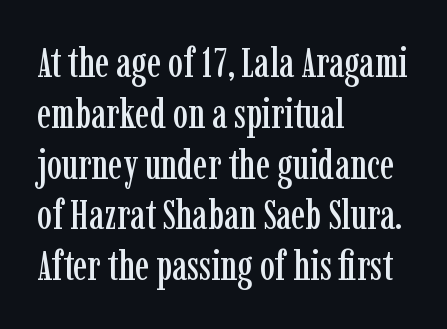
The image shows 42 px condensed serif type, upright; set left-aligned, line spacing 1.21x, normal letter spacing, not underlined; low stroke contrast and a medium x-height.
